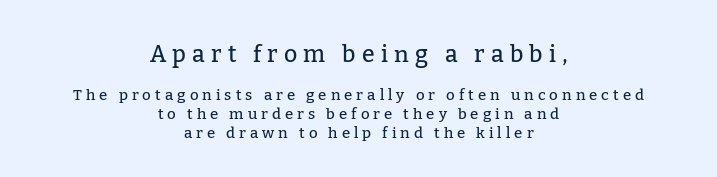
Q: Is the text italic (slanted)? A: No, it is upright.
Q: Is the text underlined? A: No.
Q: How is the paragraph aligned? A: Centered.
Q: Is the spacing between letters normal or unusually wide? A: Unusually wide.
Q: Is the spacing between lines tight, normal or loose? A: Normal.
Q: Which block of text is set in a larger size, the first (top) or the second (bottom)? A: The first (top) one.
